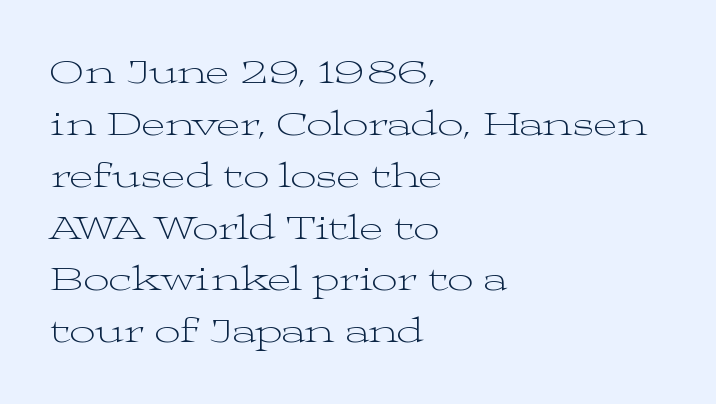
Proportional: the letters do not fall into vertical columns. The rendering anchors every line to the left-hand side. You can tell it's not italic because the verticals are truly vertical. The face used here is rendered with its standard letterfit. Stroke thickness stays within the range of a standard reading face or lighter. Honestly, there is no underline to notice here at all.
